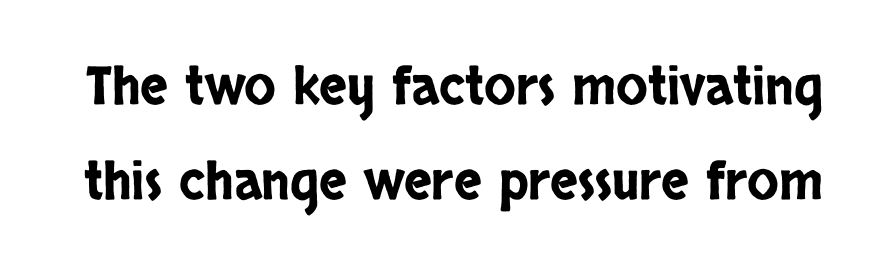
{"serif": "no", "italic": "no", "width": "condensed", "stroke_contrast": "low", "x_height": "large", "monospaced": "no", "underline": "no", "line_spacing_ratio": 1.82, "letter_spacing": "normal", "letter_spacing_em": 0.0, "glyph_px": 52}
